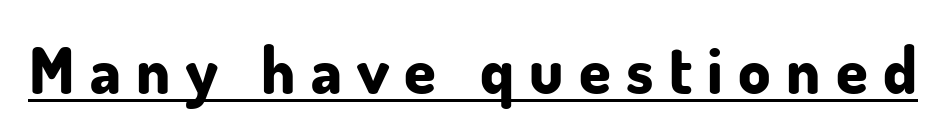
What decoration does the sample have? An underline. Each letter keeps its own natural width here, so spacing adapts to shape. The rendering shows plain stroke endings on the letterforms — a sans-serif design. Between one letter and the next there's a generous, obvious gap. Strokes here are thick enough to call this a true bold. When letters stand straight like this, we call the style roman or upright.
